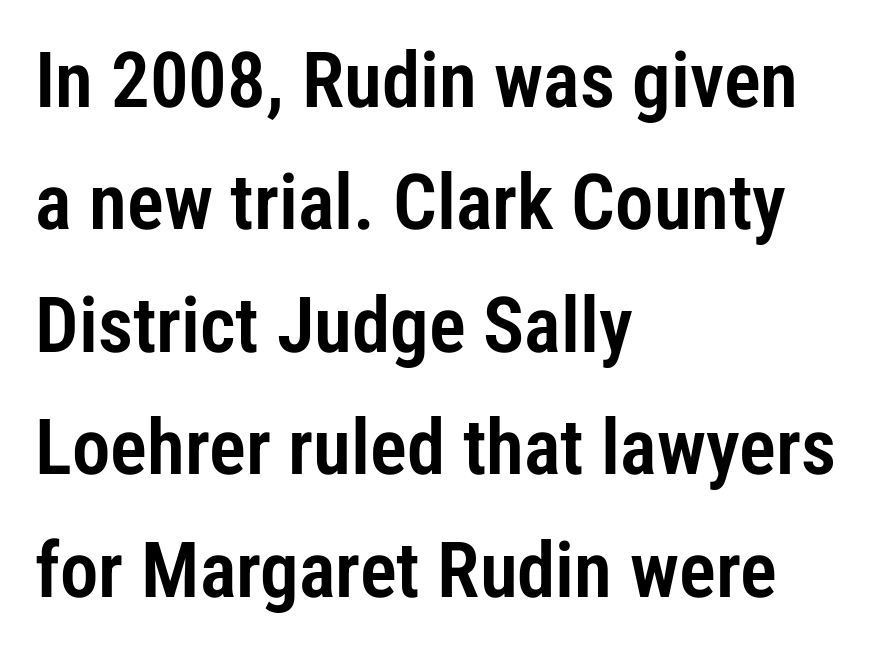
The image shows 77 px condensed sans-serif type, upright; set left-aligned, normal line spacing (1.59x), normal letter spacing, not underlined; low stroke contrast and a medium x-height.
